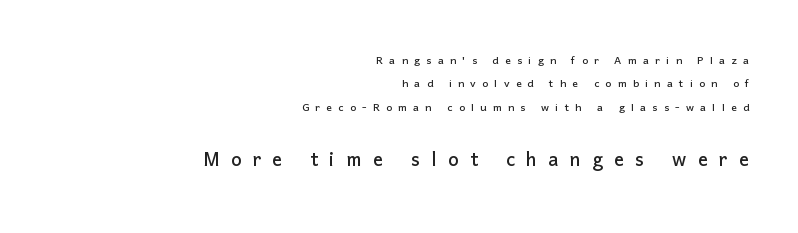
Does the copy run flush right? Yes — the right margin is perfectly even. Here the glyphs are tracked loosely, breaking word shapes into spaced letters. Unlike italic type, these characters show no tilt at all. The space beneath each line is pristine and unruled.
